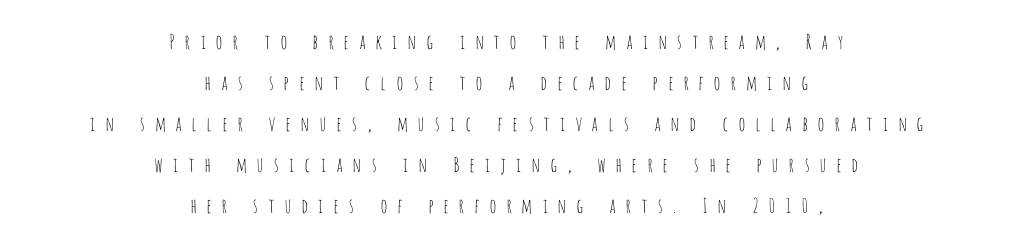
The image shows 20 px text type, upright; set centered, loose line spacing (2.05x), unusually wide letter spacing (+0.45 em), not underlined.
